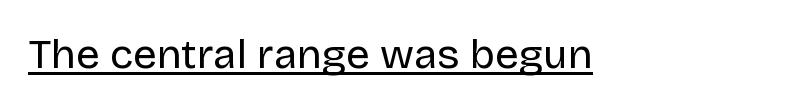
Think of a printed novel: that variable character pitch is what you see here. Letter spacing: default. Check where the strokes stop: nothing finishes them off — pure sans. Emphasis is given by a line drawn under the lettering. Every character sits straight up, as roman type does. The weight would be labelled regular, book, light, or lighter still.
